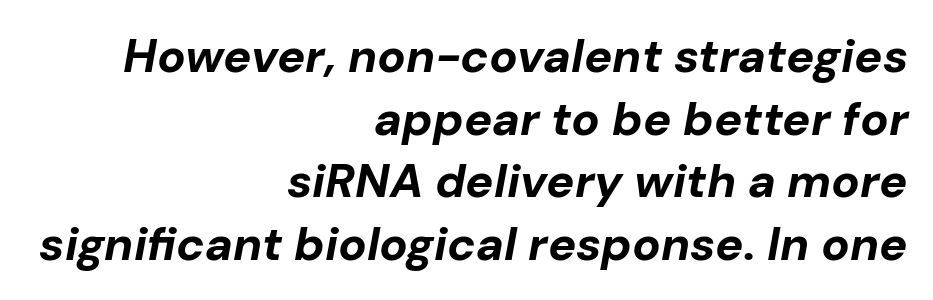
The image shows 47 px bold type, italic (leaning right); set right-aligned, normal line spacing (1.33x), normal letter spacing, not underlined; low stroke contrast and a medium x-height.
